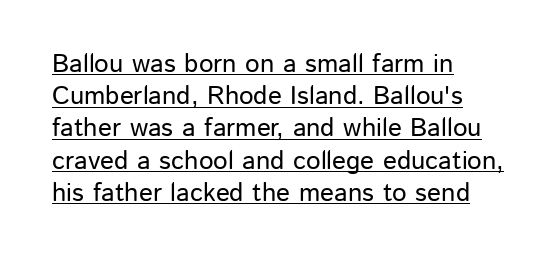
The image shows 26 px text type, upright; set left-aligned, line spacing 1.24x, normal letter spacing, underlined.
